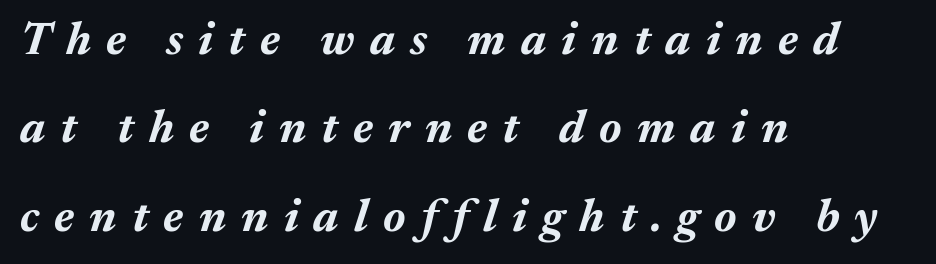
Q: Is the text bold? A: Yes.
Q: Is the text italic (slanted)? A: Yes, it leans right by about 17 degrees.
Q: Is the text underlined? A: No.
Q: How is the paragraph aligned? A: Left-aligned.
Q: Is the spacing between letters normal or unusually wide? A: Unusually wide.
Q: Is the spacing between lines tight, normal or loose? A: Loose.
Q: Width (condensed, normal, or wide)? A: Normal.
Q: Stroke contrast? A: Medium.
Q: x-height? A: Medium.
Q: Monospaced? A: No.
